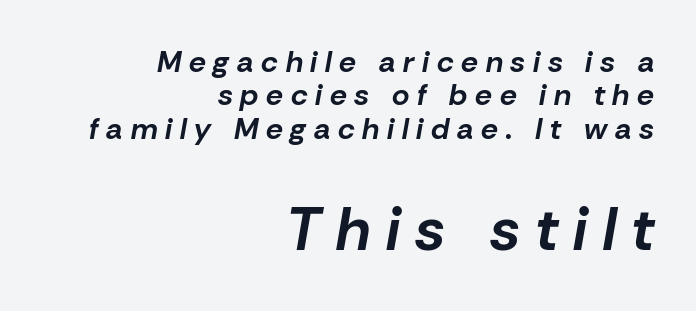
This rendering features lettering with no underline. Casual observation: everything's shoved over to the right. Here the designer chose a conventional face with non-uniform glyph widths. Look at the stroke-to-counter ratio: heavy, a bold. The passage shown leans; its letterforms are oblique.
